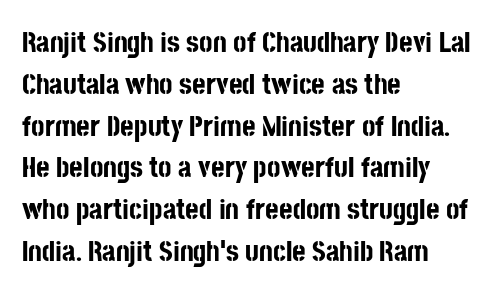
The image shows 29 px bold, condensed sans-serif type, upright; set left-aligned, normal line spacing (1.44x), normal letter spacing, not underlined; low stroke contrast and a large x-height.
